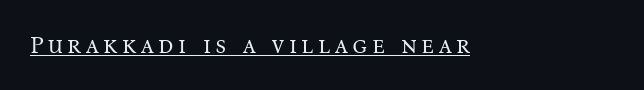
{"italic": "no", "bold": "no", "underline": "yes", "glyph_px": 24}
